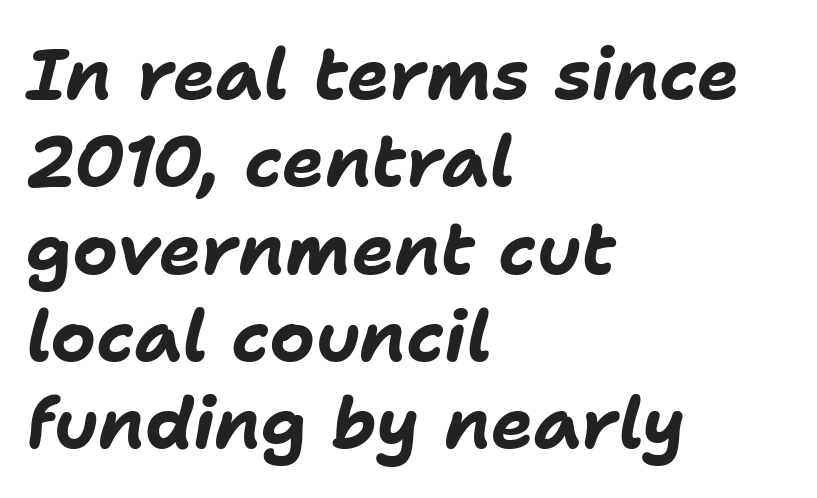
The letters are bold, with thick, heavy strokes. Letters rest on an invisible, unmarked baseline. Compared with a centered layout, this one pins lines to the left instead. Caption: standard tracking, unaltered. This sample uses an oblique cut, with every glyph tilted off the vertical. Do the characters align in a grid? No, the font is proportional.
